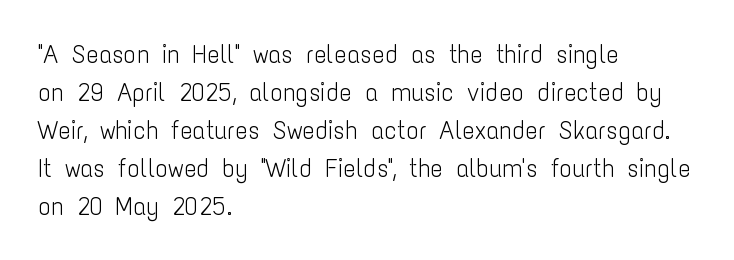
Q: Is the text bold? A: No.
Q: Is the text italic (slanted)? A: No, it is upright.
Q: Is the text underlined? A: No.
Q: How is the paragraph aligned? A: Left-aligned.
Q: Is the spacing between letters normal or unusually wide? A: Normal.
Q: Is the spacing between lines tight, normal or loose? A: Normal.
